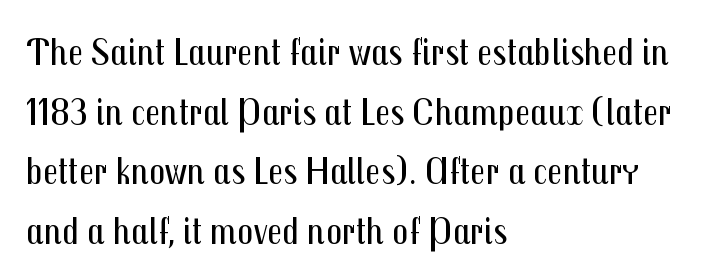
Note the varied advance widths — an 'i' is clearly narrower than an 'm'. Classification — sans serif. Does extra space separate the letters? No, they use regular spacing. Visually the block forms a straight wall on the left and a jagged coastline on the right. What's the leading like? Ordinary, nothing unusual.
